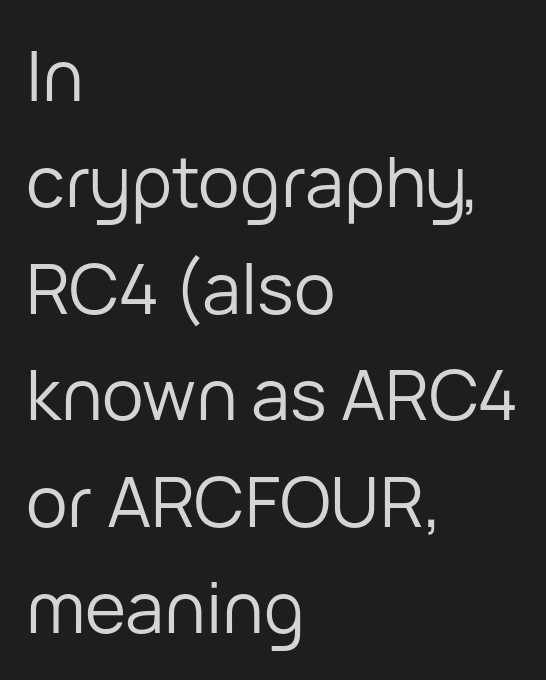
{"serif": "no", "italic": "no", "bold": "no", "weight": "regular", "width": "normal", "stroke_contrast": "low", "x_height": "medium", "monospaced": "no", "underline": "no", "align": "left", "line_spacing": "normal", "line_spacing_ratio": 1.52, "letter_spacing": "normal", "letter_spacing_em": 0.0, "glyph_px": 70}
